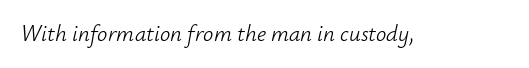
The image shows 23 px text type, italic (leaning right); set normal letter spacing, not underlined.
